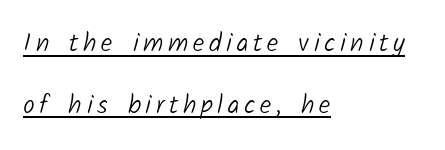
The image shows 26 px text type; set left-aligned, loose line spacing (2.37x), underlined.
